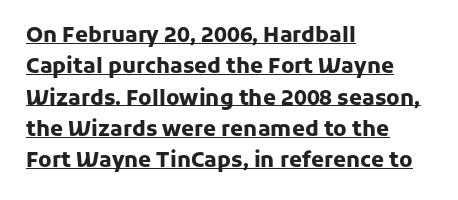
{"italic": "no", "bold": "yes", "underline": "yes", "align": "left", "line_spacing": "normal", "line_spacing_ratio": 1.49, "letter_spacing": "normal", "letter_spacing_em": 0.0, "glyph_px": 21}
